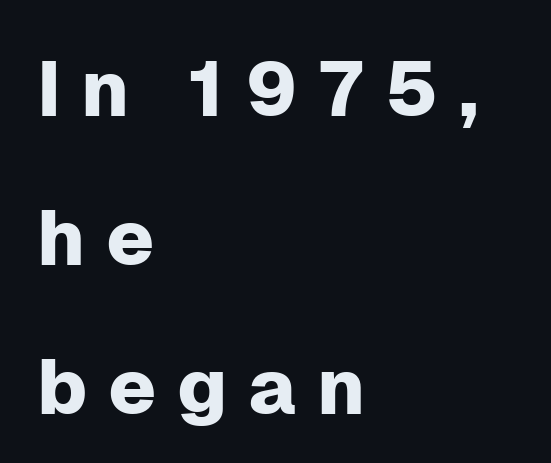
The image shows 78 px sans-serif type, upright; set left-aligned, loose line spacing (1.91x), unusually wide letter spacing (+0.26 em), not underlined; low stroke contrast and a medium x-height.
